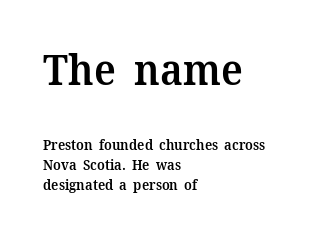
{"serif": "yes", "italic": "no", "bold": "semi", "weight": "semibold", "width": "normal", "stroke_contrast": "medium", "x_height": "medium", "monospaced": "no", "underline": "no", "align": "left", "line_spacing": "normal", "line_spacing_ratio": 1.42, "letter_spacing": "normal", "letter_spacing_em": 0.0, "larger_block": "first", "size_ratio": 3.0, "glyph_px": 42}
